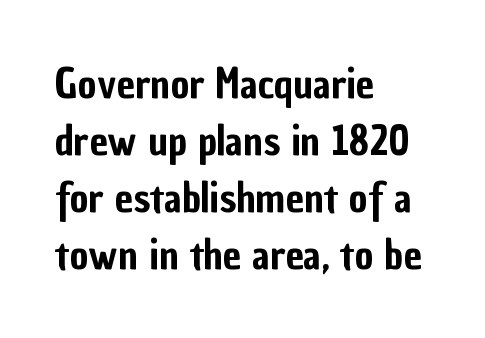
{"serif": "no", "italic": "no", "width": "condensed", "stroke_contrast": "low", "x_height": "medium", "monospaced": "no", "underline": "no", "align": "left", "line_spacing": "normal", "line_spacing_ratio": 1.39, "letter_spacing": "normal", "letter_spacing_em": 0.0, "glyph_px": 41}
